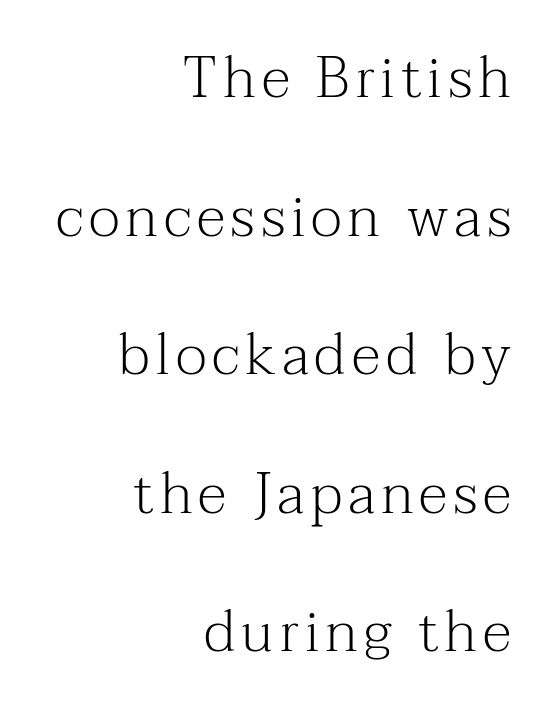
The image shows 58 px light serif type, upright; set right-aligned, loose line spacing (2.39x), not underlined; medium stroke contrast and a medium x-height.
